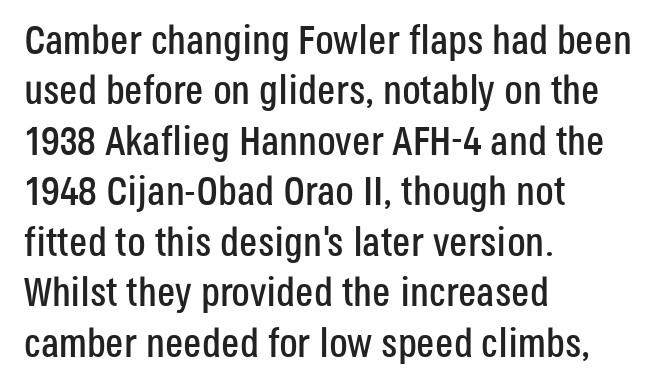
The image shows 41 px condensed sans-serif type, upright; set left-aligned, line spacing 1.23x, normal letter spacing, not underlined; low stroke contrast and a large x-height.
